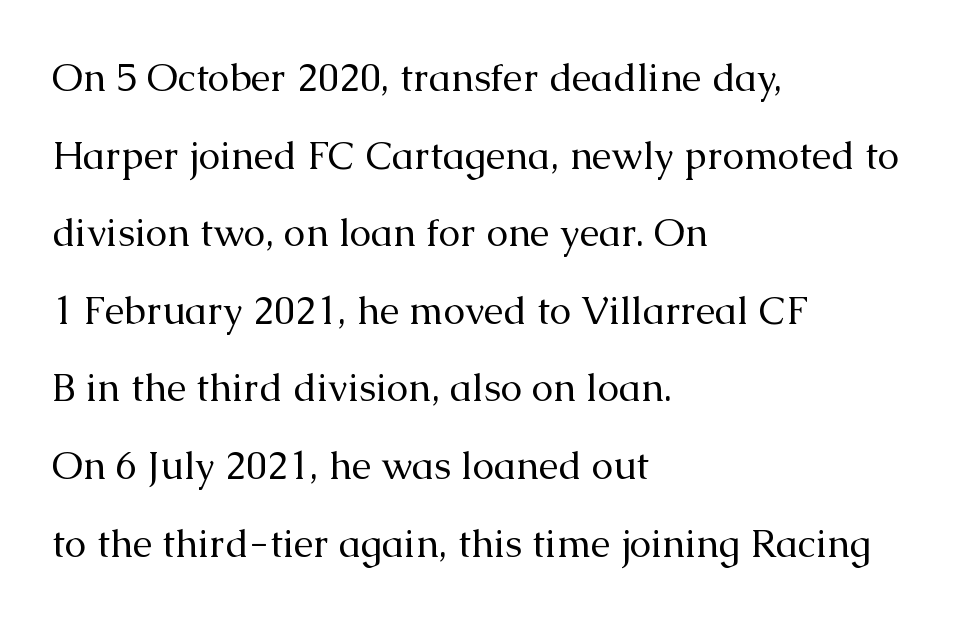
{"serif": "yes", "italic": "no", "bold": "no", "weight": "regular", "width": "normal", "stroke_contrast": "medium", "x_height": "medium", "monospaced": "no", "underline": "no", "align": "left", "line_spacing": "loose", "line_spacing_ratio": 1.99, "letter_spacing": "normal", "letter_spacing_em": 0.0, "glyph_px": 39}
